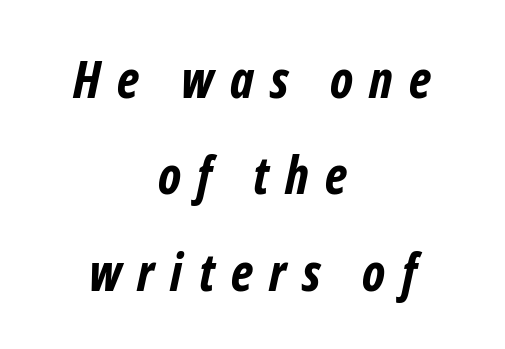
The image shows 51 px bold, condensed sans-serif type; set centered, line spacing 1.89x, unusually wide letter spacing (+0.32 em), not underlined; low stroke contrast and a medium x-height.
